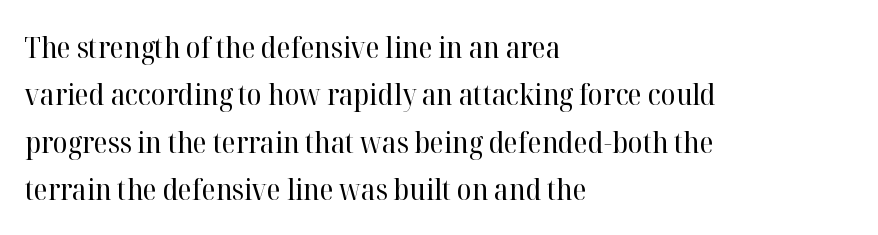
{"serif": "yes", "italic": "no", "bold": "no", "weight": "regular", "width": "normal", "stroke_contrast": "high", "x_height": "medium", "monospaced": "no", "underline": "no", "align": "left", "line_spacing": "normal", "line_spacing_ratio": 1.58, "letter_spacing": "normal", "letter_spacing_em": 0.0, "glyph_px": 30}
